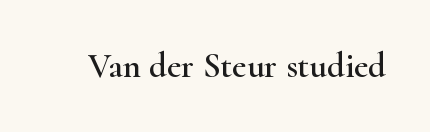
Q: Is the text italic (slanted)? A: No, it is upright.
Q: Is the typeface a serif or a sans-serif typeface? A: Serif.
Q: Is the text underlined? A: No.
Q: Is the spacing between letters normal or unusually wide? A: Normal.
Q: Width (condensed, normal, or wide)? A: Wide.
Q: Stroke contrast? A: High.
Q: x-height? A: Small.
Q: Monospaced? A: No.
